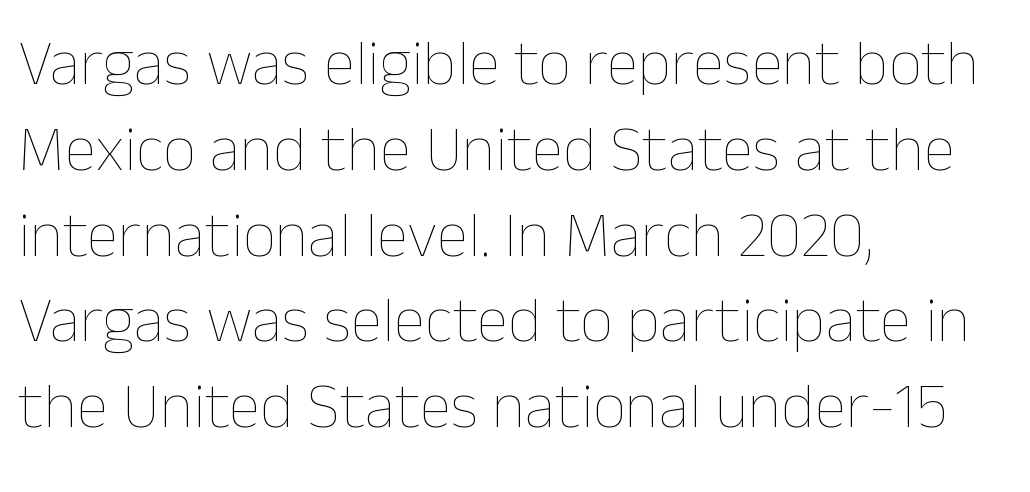
The rendering uses natural spacing where letterforms have individual widths. Nobody touched the tracking dial on this one. Characters remain perfectly vertical along every line. The font is comparable to plain body text, perhaps lighter.
